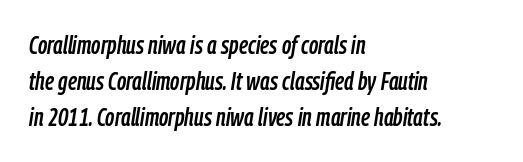
Q: Is the text italic (slanted)? A: Yes, it leans right by about 9 degrees.
Q: Is the text underlined? A: No.
Q: How is the paragraph aligned? A: Left-aligned.
Q: Is the spacing between letters normal or unusually wide? A: Normal.
Q: Is the spacing between lines tight, normal or loose? A: Normal.
